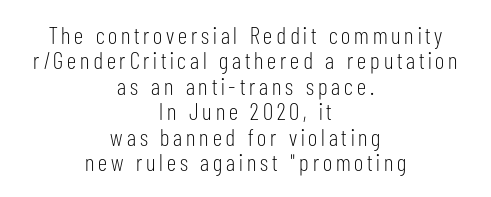
{"italic": "no", "bold": "no", "underline": "no", "align": "center", "line_spacing": "tight", "line_spacing_ratio": 1.06, "glyph_px": 24}
